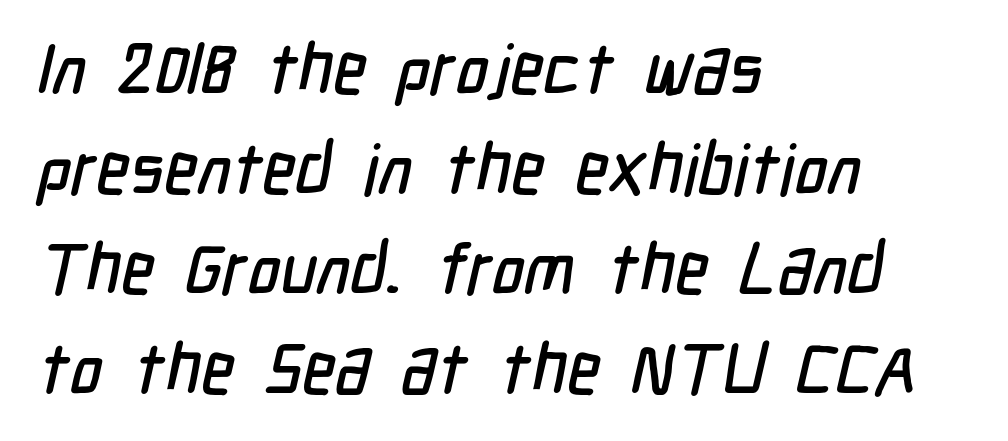
{"serif": "no", "width": "condensed", "stroke_contrast": "low", "x_height": "medium", "monospaced": "no", "underline": "no", "align": "left", "line_spacing": "normal", "line_spacing_ratio": 1.43, "letter_spacing": "normal", "letter_spacing_em": 0.0, "glyph_px": 70}
